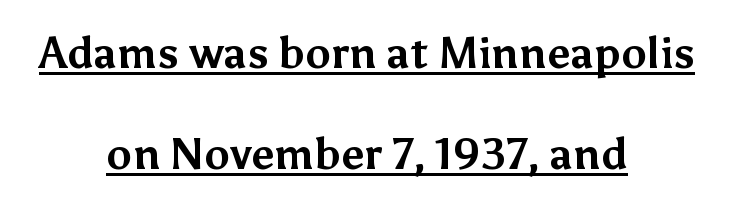
Q: Is the text bold? A: Yes.
Q: Is the text italic (slanted)? A: No, it is upright.
Q: Is the typeface a serif or a sans-serif typeface? A: Sans-serif.
Q: Is the text underlined? A: Yes.
Q: How is the paragraph aligned? A: Centered.
Q: Is the spacing between letters normal or unusually wide? A: Normal.
Q: Is the spacing between lines tight, normal or loose? A: Loose.
Q: Width (condensed, normal, or wide)? A: Normal.
Q: Stroke contrast? A: Medium.
Q: x-height? A: Medium.
Q: Monospaced? A: No.
